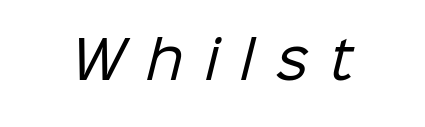
No letter is thick-stroked: the sample isn't bold. Do the characters align in a grid? No, the font is proportional. To sum up the face: it is a sans, with no serifs. Inter-character spacing is expanded well beyond the font's built-in metrics.
